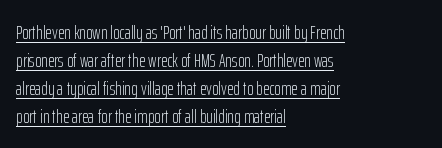
Standard letterfit; no display-style spreading of the glyphs. Tall strokes in this sample are plumb rather than angled. Glance below the letters and you will spot a drawn line. The lines sit at an ordinary, default distance from one another.
